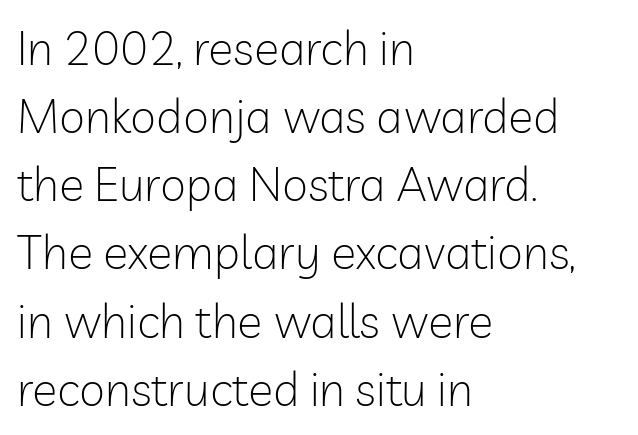
Q: Is the text bold? A: No.
Q: Is the text italic (slanted)? A: No, it is upright.
Q: Is the typeface a serif or a sans-serif typeface? A: Sans-serif.
Q: Is the text underlined? A: No.
Q: How is the paragraph aligned? A: Left-aligned.
Q: Is the spacing between letters normal or unusually wide? A: Normal.
Q: Is the spacing between lines tight, normal or loose? A: Normal.
Q: Width (condensed, normal, or wide)? A: Normal.
Q: Stroke contrast? A: Low.
Q: x-height? A: Medium.
Q: Monospaced? A: No.
